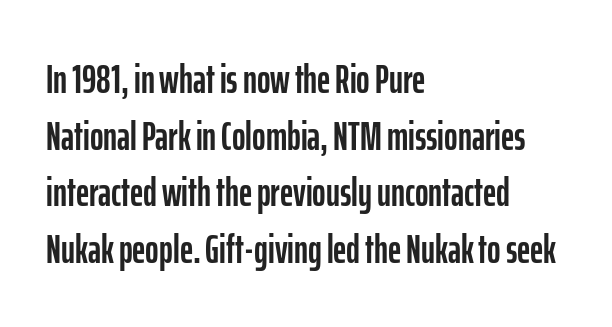
{"serif": "no", "italic": "no", "width": "condensed", "stroke_contrast": "low", "x_height": "medium", "monospaced": "no", "underline": "no", "align": "left", "line_spacing": "normal", "line_spacing_ratio": 1.38, "letter_spacing": "normal", "letter_spacing_em": 0.0, "glyph_px": 41}
